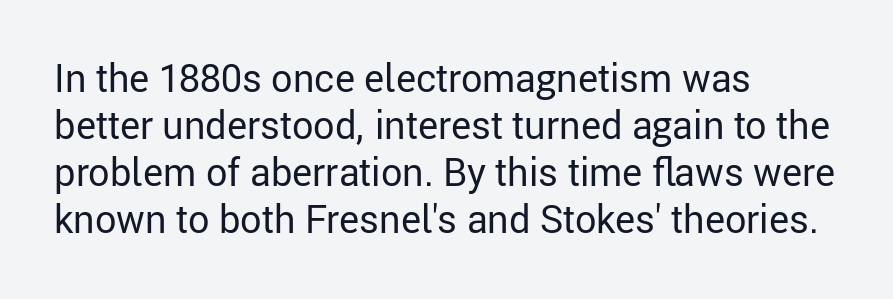
The image shows 38 px regular-weight sans-serif type, upright; set left-aligned, line spacing 1.24x, normal letter spacing, not underlined; low stroke contrast and a medium x-height.
